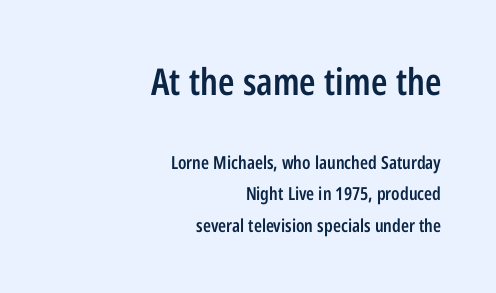
Short and long lines alike share a common ending point at right. Standard letterfit; no display-style spreading of the glyphs. Underline: absent. The composition opens big and finishes small. Are there feet on the stems? There aren't — it's a sans. Looks like regular typesetting: each glyph gets only the width it needs.
